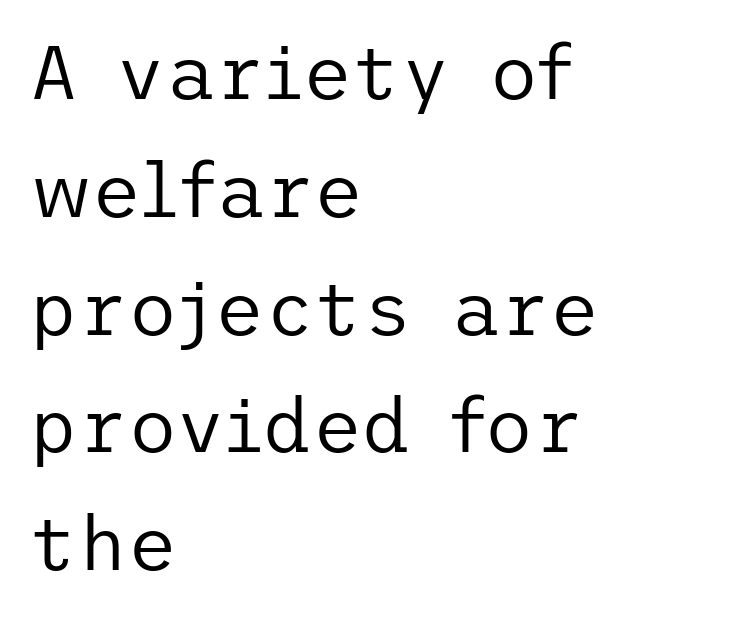
{"serif": "no", "italic": "no", "bold": "no", "weight": "regular", "width": "normal", "stroke_contrast": "low", "x_height": "medium", "underline": "no", "align": "left", "line_spacing": "normal", "line_spacing_ratio": 1.55, "letter_spacing": "normal", "letter_spacing_em": 0.0, "glyph_px": 76}
